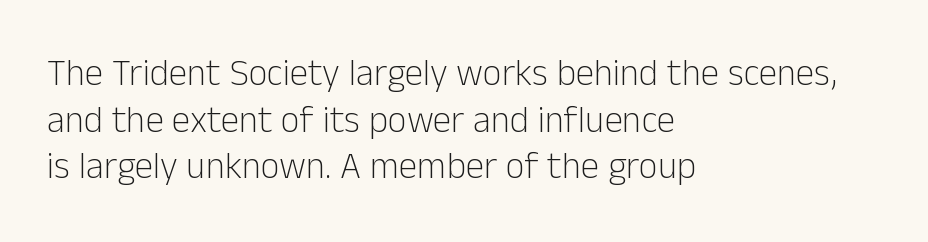
A typesetter would label this face a sans. Here the designer chose a conventional face with non-uniform glyph widths. Summary of vertical rhythm: regular, with standard interline spacing. Stems here are at most as thick as an everyday book face. Posture: straight, roman, zero tilt.
